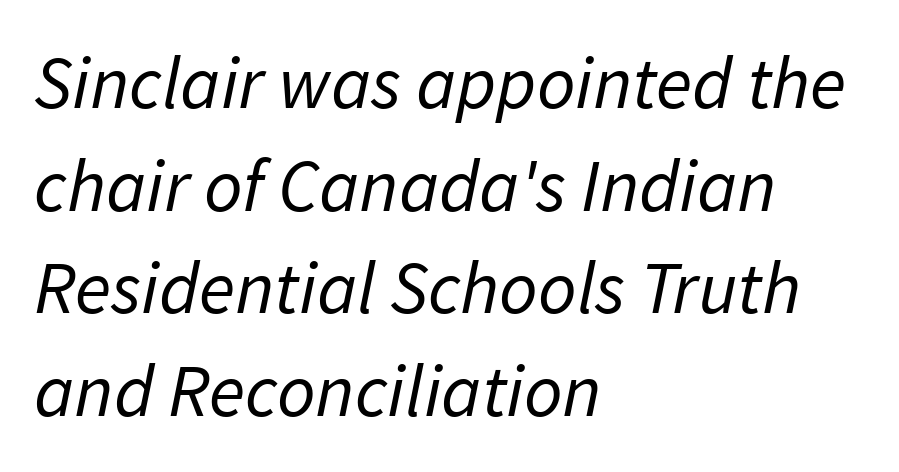
The passage shown has conventional tracking throughout. The string is rendered with underlining switched off. Notice how the passage keeps a crisp vertical edge on the left only. The type family on display is of the sans-serif kind. Line spacing here is normal.
